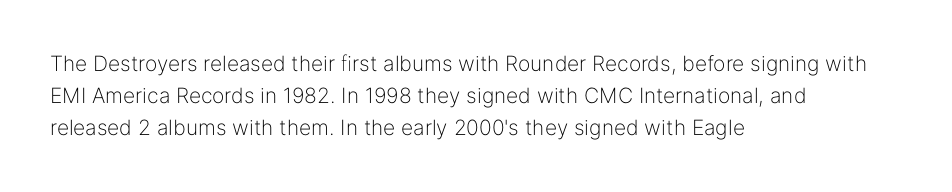
Q: Is the text bold? A: No.
Q: Is the text italic (slanted)? A: No, it is upright.
Q: Is the text underlined? A: No.
Q: How is the paragraph aligned? A: Left-aligned.
Q: Is the spacing between letters normal or unusually wide? A: Normal.
Q: Is the spacing between lines tight, normal or loose? A: Normal.
